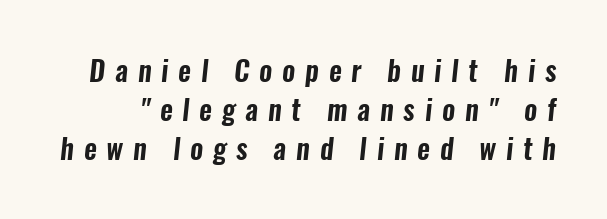
Q: Is the typeface a serif or a sans-serif typeface? A: Sans-serif.
Q: Is the text underlined? A: No.
Q: Is the spacing between letters normal or unusually wide? A: Unusually wide.
Q: Is the spacing between lines tight, normal or loose? A: Normal.
Q: Width (condensed, normal, or wide)? A: Condensed.
Q: Stroke contrast? A: Low.
Q: x-height? A: Medium.
Q: Monospaced? A: No.
